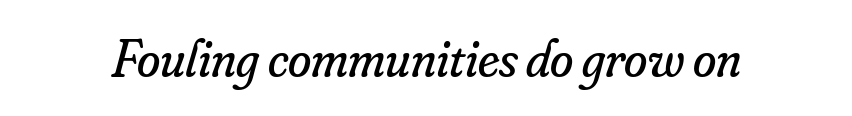
An italicized treatment has been applied to the whole sample. No extra tracking has been applied to these lines. Varying glyph widths throughout — classic text-font behaviour. Serifs: yes, visible at the terminals of the letterforms.
